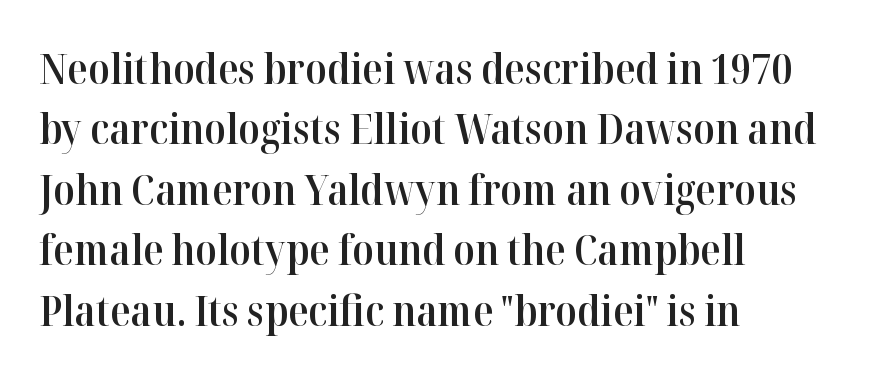
The image shows 42 px semibold serif type, upright; set left-aligned, normal line spacing (1.44x), normal letter spacing, not underlined; high stroke contrast and a medium x-height.
